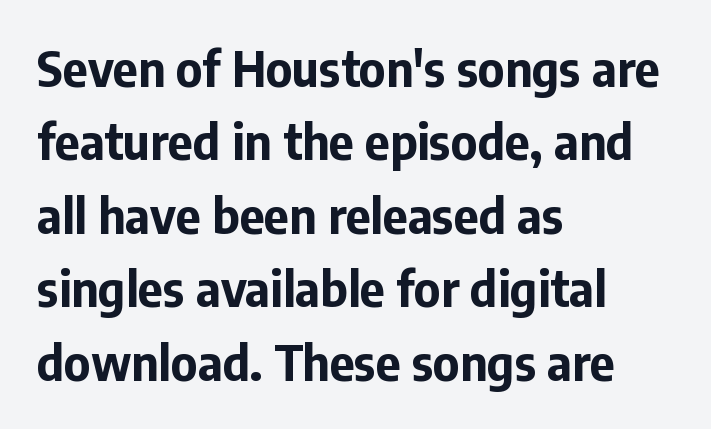
Q: Is the text bold? A: Yes.
Q: Is the text italic (slanted)? A: No, it is upright.
Q: Is the typeface a serif or a sans-serif typeface? A: Sans-serif.
Q: Is the text underlined? A: No.
Q: How is the paragraph aligned? A: Left-aligned.
Q: Is the spacing between letters normal or unusually wide? A: Normal.
Q: Is the spacing between lines tight, normal or loose? A: Normal.
Q: Width (condensed, normal, or wide)? A: Normal.
Q: Stroke contrast? A: Low.
Q: x-height? A: Medium.
Q: Monospaced? A: No.
